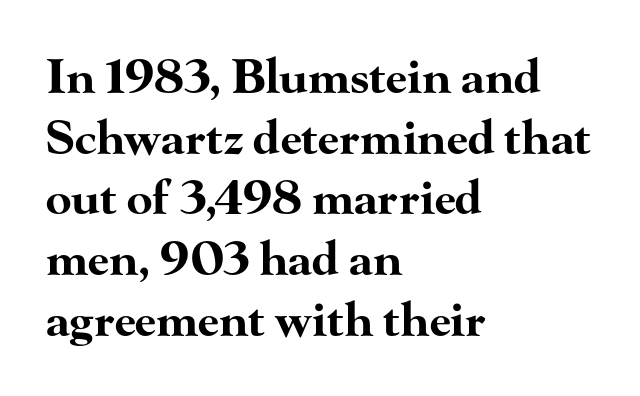
Q: Is the text bold? A: Yes.
Q: Is the text italic (slanted)? A: No, it is upright.
Q: Is the typeface a serif or a sans-serif typeface? A: Serif.
Q: Is the text underlined? A: No.
Q: How is the paragraph aligned? A: Left-aligned.
Q: Is the spacing between letters normal or unusually wide? A: Normal.
Q: Is the spacing between lines tight, normal or loose? A: Normal.
Q: Width (condensed, normal, or wide)? A: Wide.
Q: Stroke contrast? A: High.
Q: x-height? A: Small.
Q: Monospaced? A: No.
